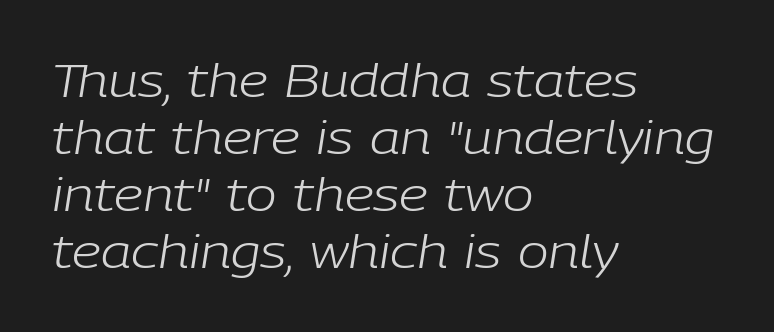
The words here are not underlined. Quick note: italic. Is this a fixed-width face? No — the glyphs have proportional, varying widths. Horizontally, the lines are justified to the leading edge only. The line texture is even and compact thanks to regular tracking. Counters stay open thanks to moderate or lighter strokes.
